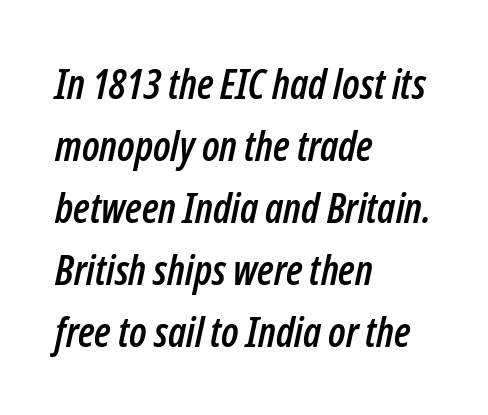
Just letters on the line, the space beneath them empty. It's the slanting kind of type. The lines are quadded left. The passage shown stacks its lines at a standard gap.
